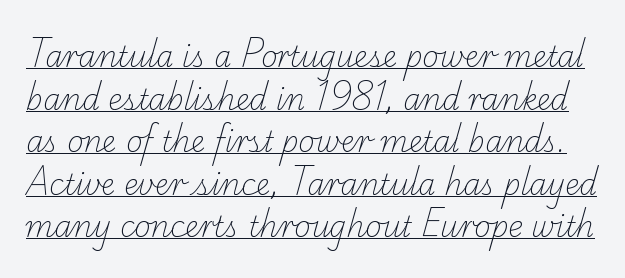
Q: Is the text bold? A: No.
Q: Is the typeface a serif or a sans-serif typeface? A: Serif.
Q: Is the text underlined? A: Yes.
Q: Is the spacing between letters normal or unusually wide? A: Normal.
Q: Is the spacing between lines tight, normal or loose? A: Normal.
Q: Width (condensed, normal, or wide)? A: Normal.
Q: Stroke contrast? A: Low.
Q: x-height? A: Small.
Q: Monospaced? A: No.
